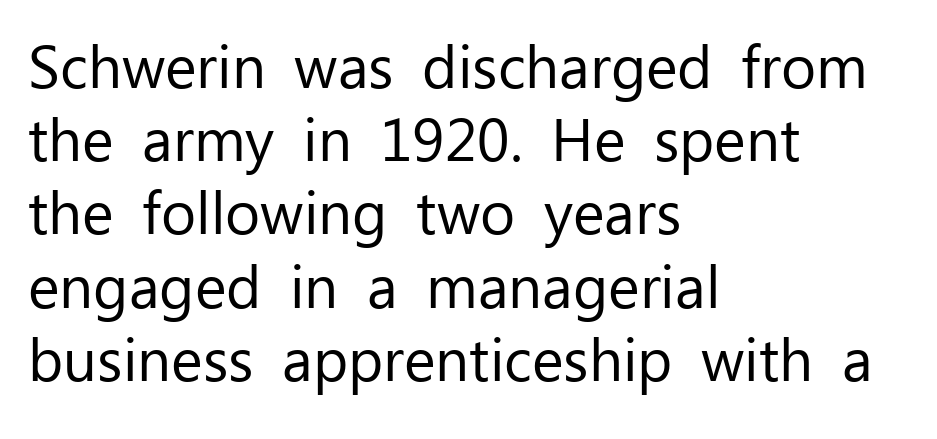
{"serif": "no", "italic": "no", "bold": "no", "weight": "regular", "width": "normal", "stroke_contrast": "low", "x_height": "medium", "monospaced": "no", "underline": "no", "align": "left", "line_spacing_ratio": 1.22, "letter_spacing": "normal", "letter_spacing_em": 0.0, "glyph_px": 60}
